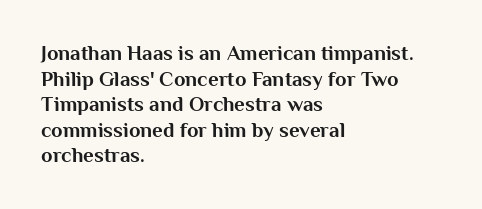
Q: Is the text bold? A: Yes.
Q: Is the text italic (slanted)? A: No, it is upright.
Q: Is the text underlined? A: No.
Q: How is the paragraph aligned? A: Left-aligned.
Q: Is the spacing between letters normal or unusually wide? A: Normal.
